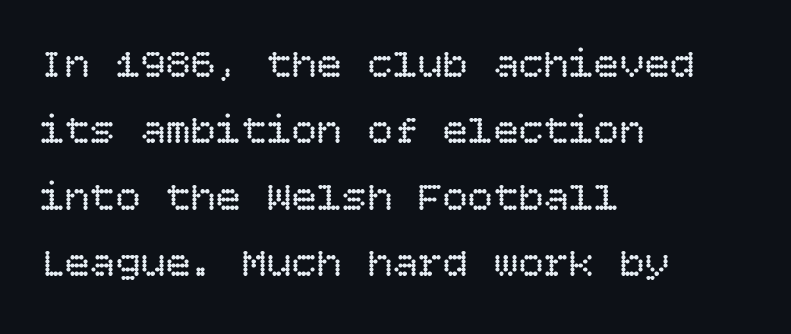
The image shows 42 px regular-weight type, upright; set left-aligned, normal line spacing (1.58x), normal letter spacing, not underlined; low stroke contrast and a large x-height.
